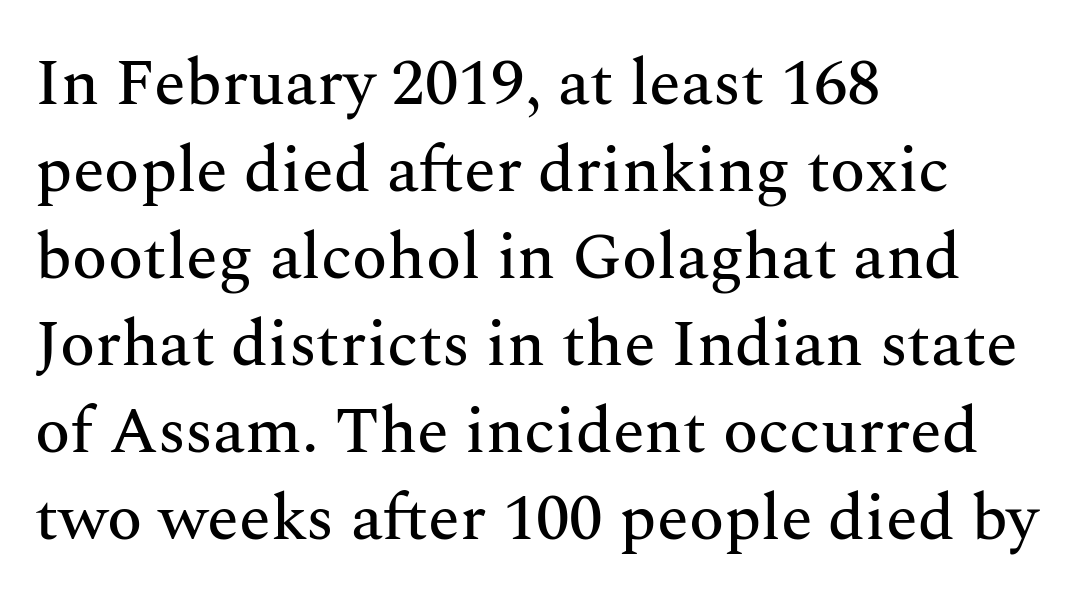
Character widths vary here, with narrow letters taking less room than wide ones. Posture: vertical. Font category for this specimen: serif. The tracking reads as untouched default to a designer's eye.
